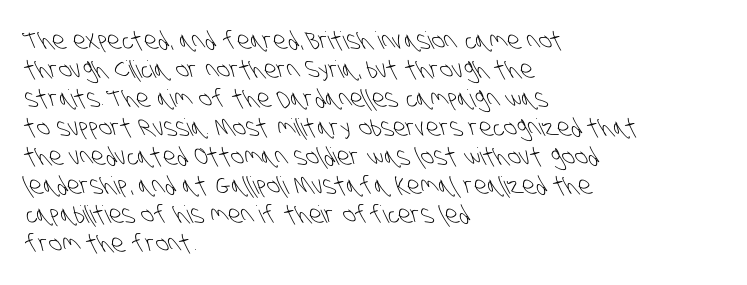
{"bold": "no", "underline": "no", "align": "left", "line_spacing_ratio": 1.21, "letter_spacing": "normal", "letter_spacing_em": 0.0, "glyph_px": 24}
